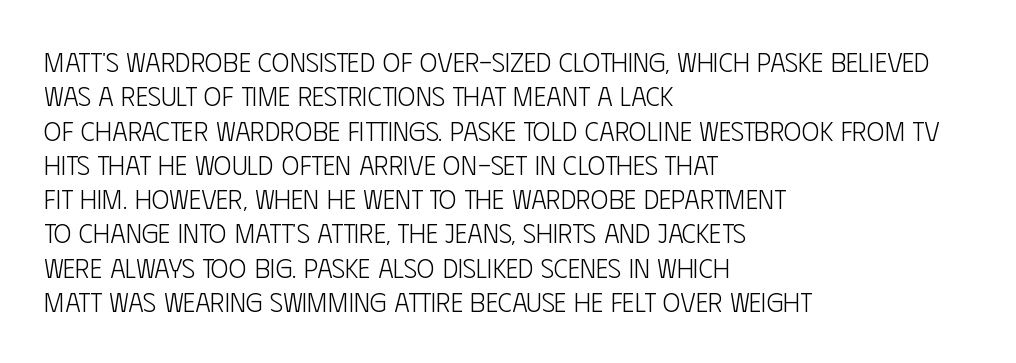
The image shows 27 px text type, upright; set left-aligned, normal line spacing (1.27x), normal letter spacing, not underlined.
